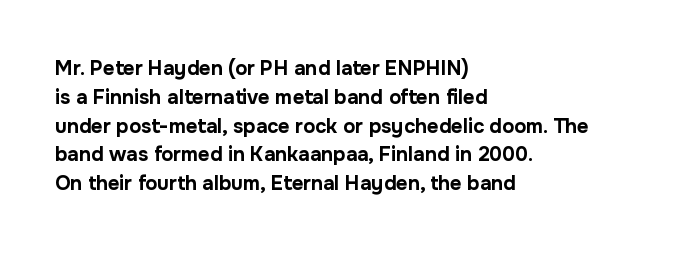
Line starts are locked; line ends wander. Bold? Absolutely — the strokes are thick and heavy. Nobody touched the tracking dial on this one. Bare-footed words on every line. These lines sit exactly where default settings would place them.
